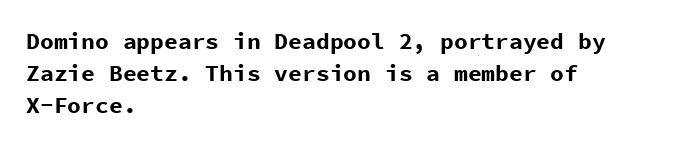
Compared with typical paragraphs, the rows here are spaced about the same. In terms of posture, this sample is upright. You'd pick this weight for a headline — it's a proper bold. Typeset ragged right — the left edge is the straight one.
